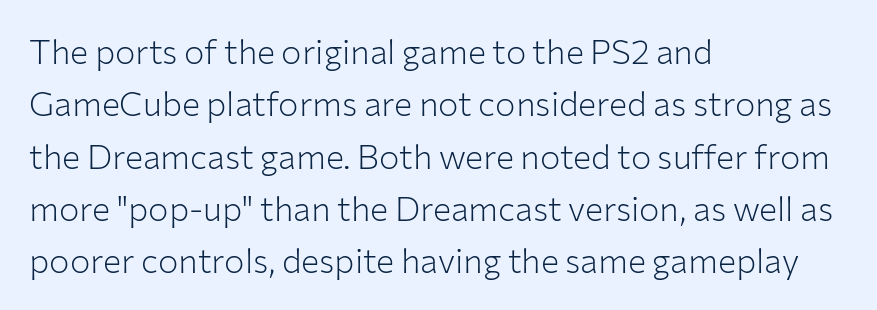
Q: Is the text bold? A: No.
Q: Is the text italic (slanted)? A: No, it is upright.
Q: Is the typeface a serif or a sans-serif typeface? A: Sans-serif.
Q: Is the text underlined? A: No.
Q: How is the paragraph aligned? A: Left-aligned.
Q: Is the spacing between letters normal or unusually wide? A: Normal.
Q: Is the spacing between lines tight, normal or loose? A: Normal.
Q: Width (condensed, normal, or wide)? A: Normal.
Q: Stroke contrast? A: Low.
Q: x-height? A: Medium.
Q: Monospaced? A: No.
